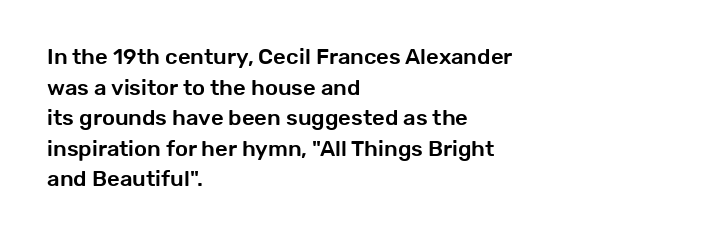
{"italic": "no", "underline": "no", "align": "left", "line_spacing": "normal", "line_spacing_ratio": 1.39, "letter_spacing": "normal", "letter_spacing_em": 0.0, "glyph_px": 22}
